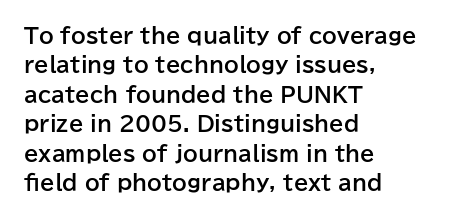
The image shows 21 px bold type, upright; set left-aligned, normal line spacing (1.4x), normal letter spacing, not underlined.
